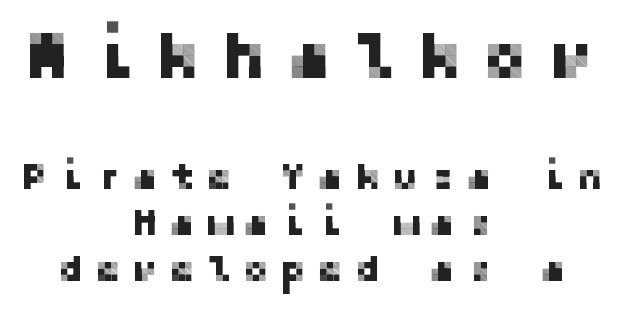
Words appear elongated and porous because spacing is wide. The compositor balanced each line on the midline. The passage shown begins with its larger block and ends with its smaller one. The foot of each line stays bare and open. The type sits square on the baseline with zero lean.
